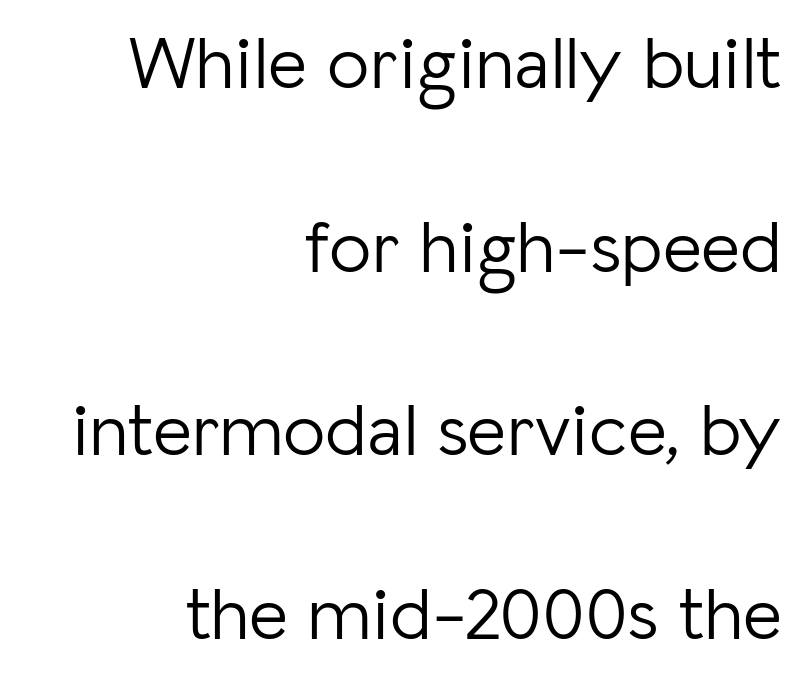
The image shows 75 px light sans-serif type, upright; set right-aligned, loose line spacing (2.45x), normal letter spacing, not underlined; low stroke contrast and a medium x-height.
